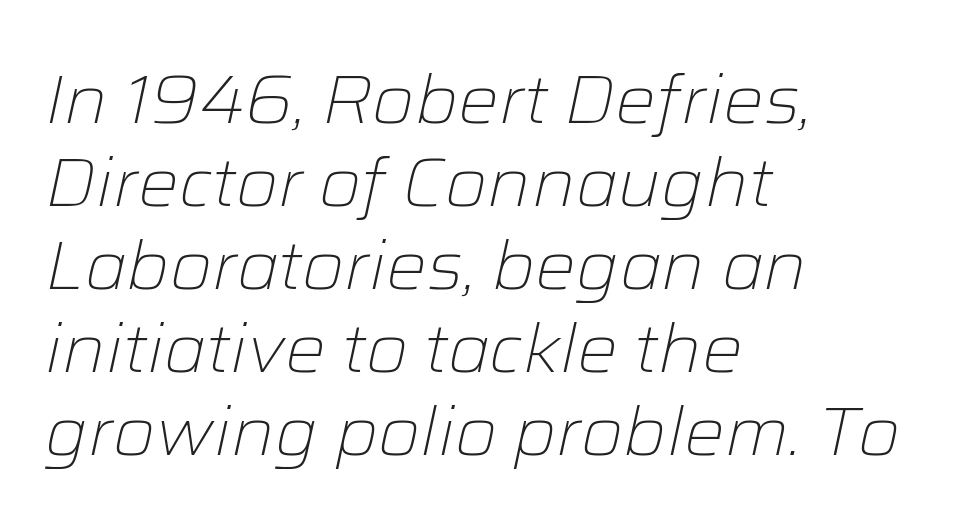
The image shows 68 px light type, italic (leaning right); set left-aligned, line spacing 1.22x, normal letter spacing, not underlined; low stroke contrast and a medium x-height.
